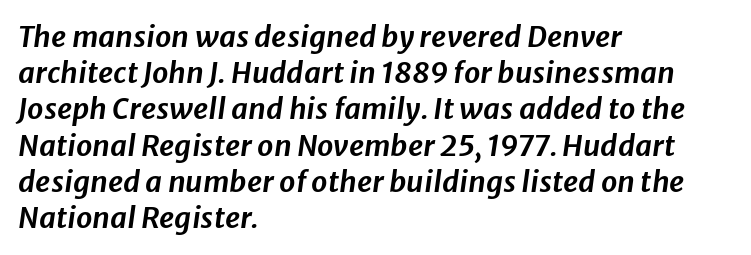
Q: Is the text italic (slanted)? A: Yes, it leans right by about 8 degrees.
Q: Is the text underlined? A: No.
Q: How is the paragraph aligned? A: Left-aligned.
Q: Is the spacing between letters normal or unusually wide? A: Normal.
Q: Is the spacing between lines tight, normal or loose? A: Normal.
Q: Width (condensed, normal, or wide)? A: Normal.
Q: Stroke contrast? A: Low.
Q: x-height? A: Medium.
Q: Monospaced? A: No.
